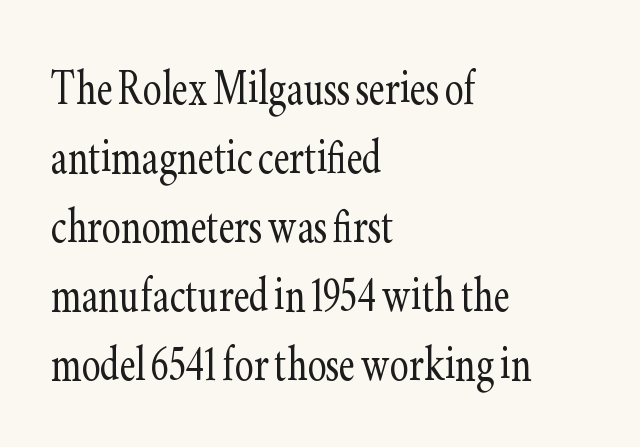
Q: Is the text bold? A: No.
Q: Is the text italic (slanted)? A: No, it is upright.
Q: Is the typeface a serif or a sans-serif typeface? A: Serif.
Q: Is the text underlined? A: No.
Q: How is the paragraph aligned? A: Left-aligned.
Q: Is the spacing between letters normal or unusually wide? A: Normal.
Q: Width (condensed, normal, or wide)? A: Condensed.
Q: Stroke contrast? A: Low.
Q: x-height? A: Small.
Q: Monospaced? A: No.
